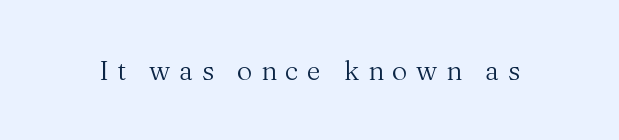
Q: Is the text bold? A: No.
Q: Is the text italic (slanted)? A: No, it is upright.
Q: Is the text underlined? A: No.
Q: Is the spacing between letters normal or unusually wide? A: Unusually wide.
